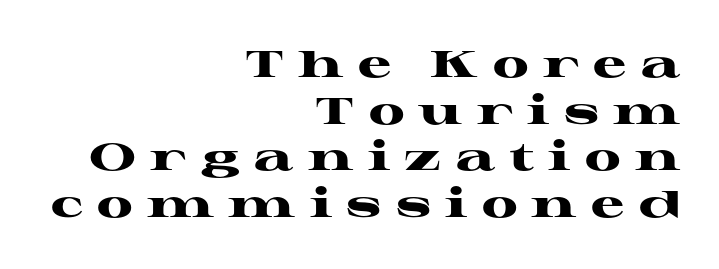
Q: Is the text bold? A: Yes.
Q: Is the text italic (slanted)? A: No, it is upright.
Q: Is the typeface a serif or a sans-serif typeface? A: Serif.
Q: Is the text underlined? A: No.
Q: How is the paragraph aligned? A: Right-aligned.
Q: Is the spacing between letters normal or unusually wide? A: Unusually wide.
Q: Is the spacing between lines tight, normal or loose? A: Normal.
Q: Width (condensed, normal, or wide)? A: Wide.
Q: Stroke contrast? A: High.
Q: x-height? A: Medium.
Q: Monospaced? A: No.
